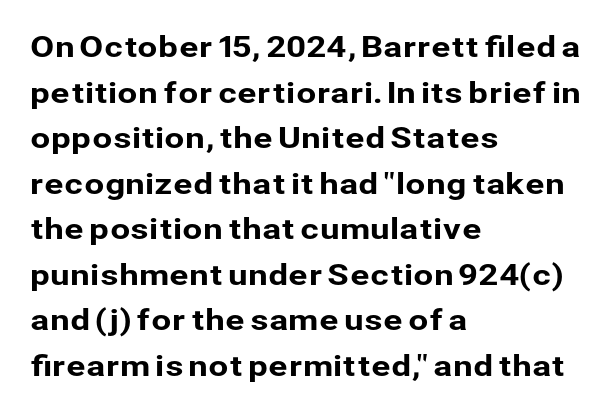
This sample keeps an unexceptional amount of space between lines. Posture: vertical. Looks like regular typesetting: each glyph gets only the width it needs. Descenders are the only things crossing below the line.
